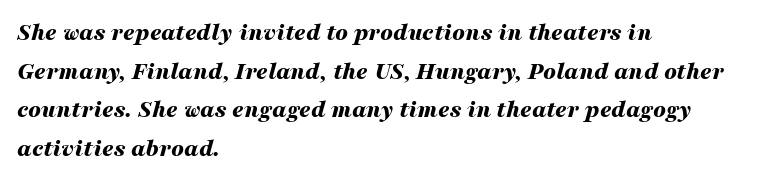
{"italic": "yes", "lean": "right", "slant_degrees": 16, "bold": "yes", "underline": "no", "align": "left", "line_spacing": "normal", "line_spacing_ratio": 1.55, "letter_spacing": "normal", "letter_spacing_em": 0.0, "glyph_px": 25}
